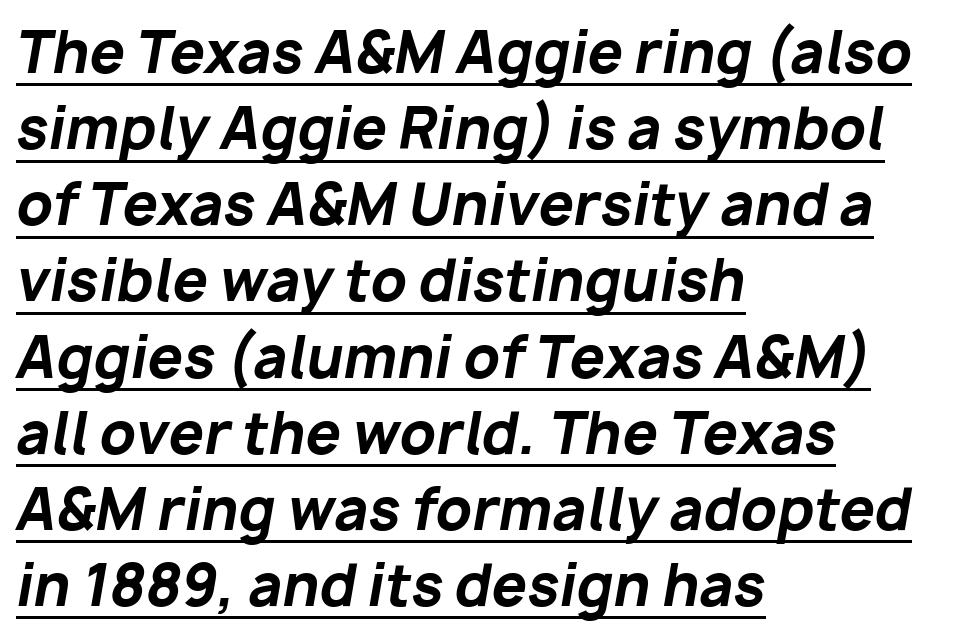
The image shows 56 px bold type, italic (leaning right); set left-aligned, normal line spacing (1.36x), normal letter spacing, underlined; low stroke contrast and a medium x-height.
